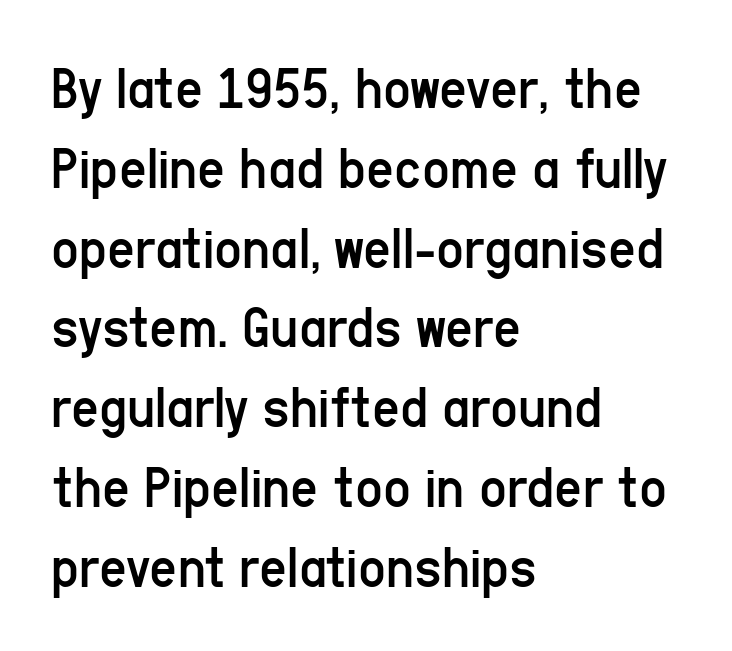
{"serif": "no", "italic": "no", "bold": "no", "weight": "regular", "width": "condensed", "stroke_contrast": "low", "x_height": "medium", "monospaced": "no", "underline": "no", "align": "left", "line_spacing": "normal", "line_spacing_ratio": 1.33, "letter_spacing": "normal", "letter_spacing_em": 0.0, "glyph_px": 60}
